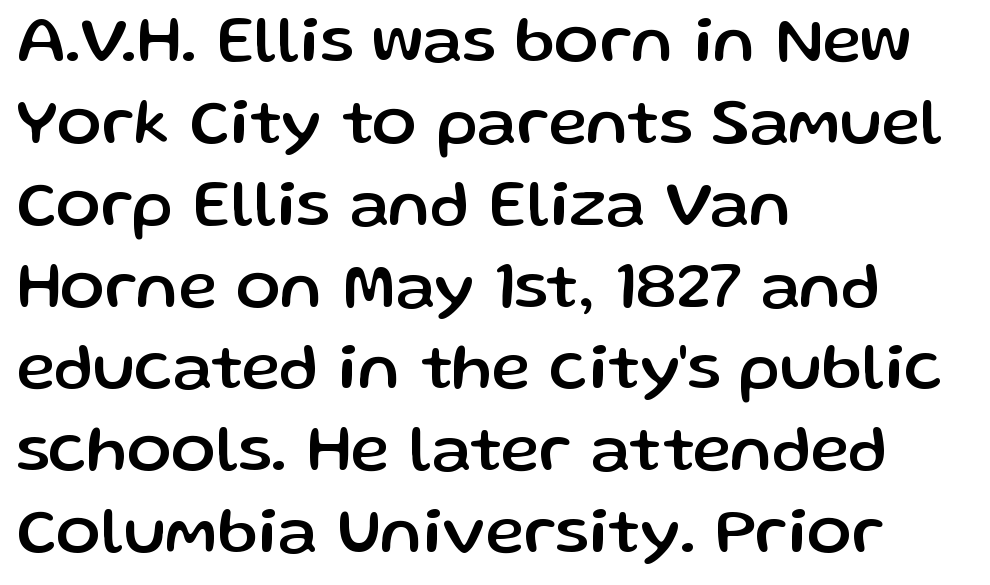
{"serif": "no", "italic": "no", "width": "normal", "stroke_contrast": "low", "x_height": "medium", "monospaced": "no", "underline": "no", "align": "left", "line_spacing_ratio": 1.24, "letter_spacing": "normal", "letter_spacing_em": 0.0, "glyph_px": 66}
